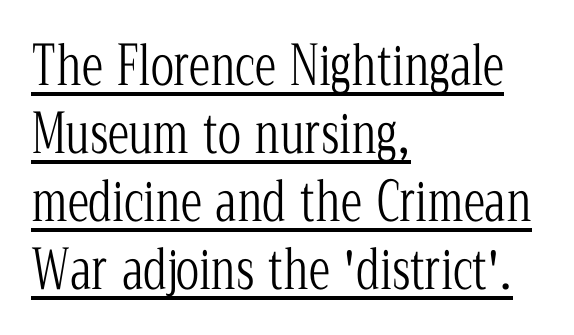
A typesetter would call this proportional, since set widths differ per character. The axis of the letterforms is exactly vertical. Which margin do the lines hug? The left one — the right edge is uneven. This sample keeps an unexceptional amount of space between lines. This rendering leaves character spacing at its baseline value.
